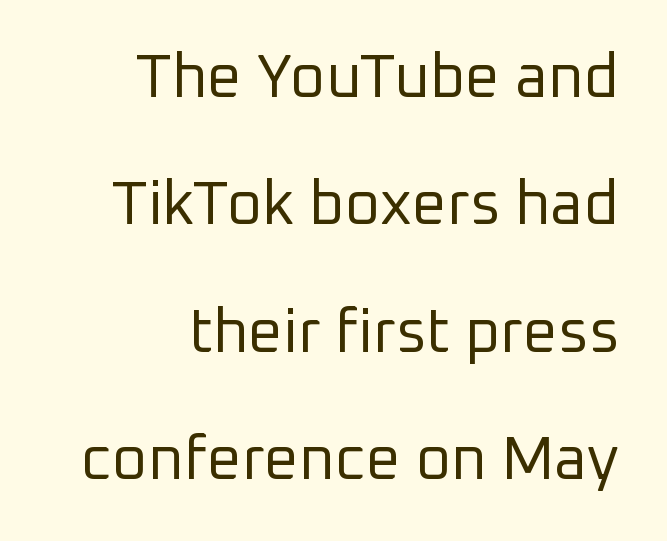
Letters have the restrained weight of plain body copy at most. Observe the absence of serifs on each vertical stroke in this sample. The passage shown is typed in a proportional face where columns would drift. This sample trades compactness for vertical openness between lines. The lines are quadded right. Check under the words: just untouched page.
